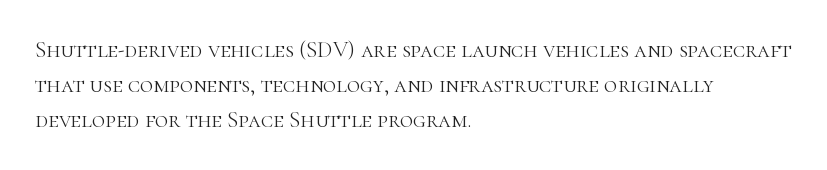
{"italic": "no", "bold": "no", "underline": "no", "align": "left", "line_spacing": "normal", "line_spacing_ratio": 1.53, "letter_spacing": "normal", "letter_spacing_em": 0.0, "glyph_px": 23}
